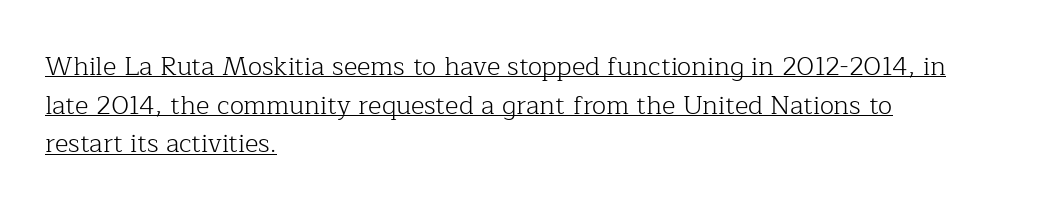
Q: Is the text bold? A: No.
Q: Is the text italic (slanted)? A: No, it is upright.
Q: Is the text underlined? A: Yes.
Q: How is the paragraph aligned? A: Left-aligned.
Q: Is the spacing between letters normal or unusually wide? A: Normal.
Q: Is the spacing between lines tight, normal or loose? A: Normal.
